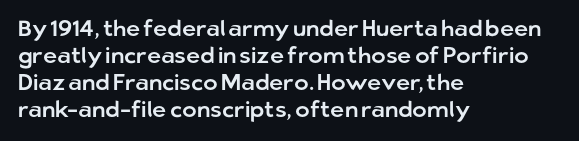
Q: Is the text italic (slanted)? A: No, it is upright.
Q: Is the text underlined? A: No.
Q: How is the paragraph aligned? A: Left-aligned.
Q: Is the spacing between letters normal or unusually wide? A: Normal.
